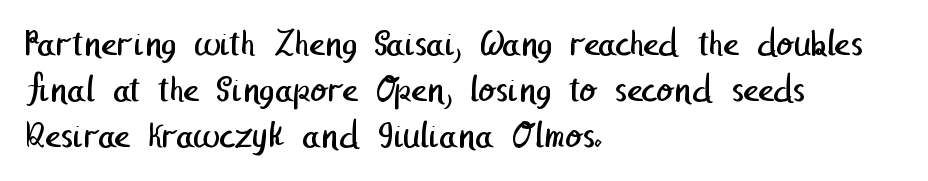
In terms of letterform style, serifs are entirely absent. Standard letterfit; no display-style spreading of the glyphs. Summary of weight: not heavy and not bold. Is the block centered? No — it sits flush against the left margin.
